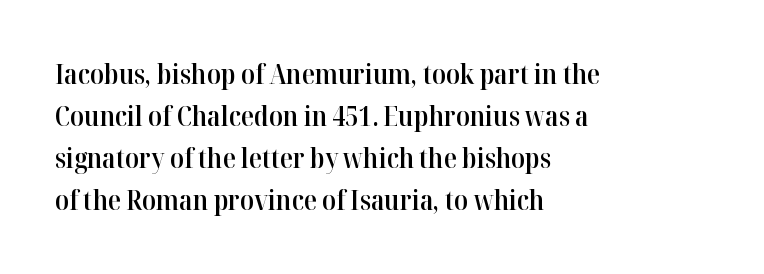
Q: Is the text bold? A: Semi-bold.
Q: Is the text italic (slanted)? A: No, it is upright.
Q: Is the text underlined? A: No.
Q: How is the paragraph aligned? A: Left-aligned.
Q: Is the spacing between letters normal or unusually wide? A: Normal.
Q: Is the spacing between lines tight, normal or loose? A: Normal.
